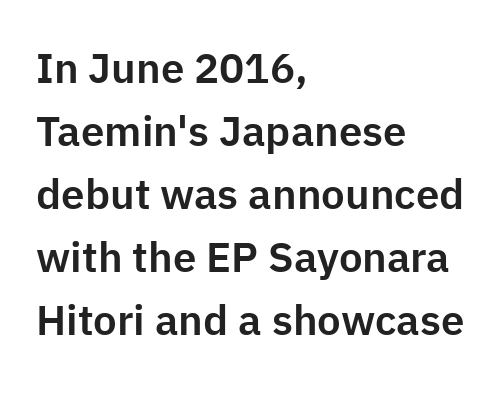
The image shows 42 px sans-serif type, upright; set left-aligned, normal line spacing (1.5x), normal letter spacing, not underlined; low stroke contrast and a medium x-height.
